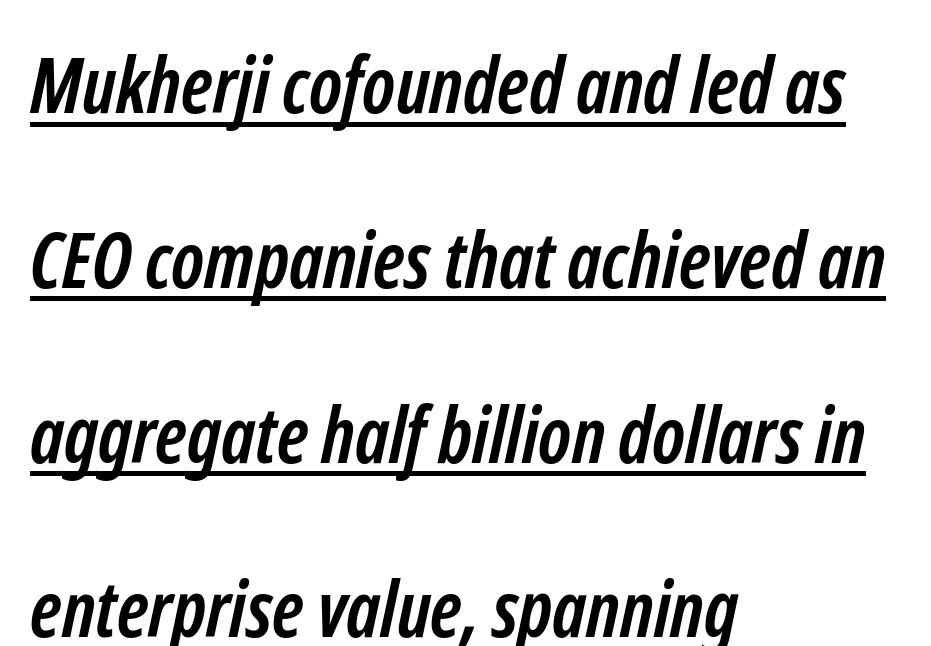
{"serif": "no", "bold": "yes", "weight": "semibold", "width": "condensed", "stroke_contrast": "low", "x_height": "medium", "monospaced": "no", "underline": "yes", "align": "left", "line_spacing": "loose", "line_spacing_ratio": 2.27, "letter_spacing": "normal", "letter_spacing_em": 0.0, "glyph_px": 77}
